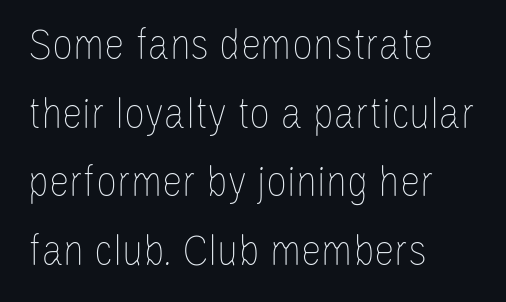
{"italic": "no", "bold": "no", "weight": "thin", "width": "condensed", "stroke_contrast": "low", "x_height": "large", "monospaced": "no", "underline": "no", "align": "left", "line_spacing": "normal", "line_spacing_ratio": 1.49, "letter_spacing": "normal", "letter_spacing_em": 0.0, "glyph_px": 46}
